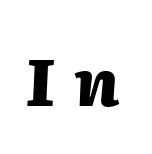
Q: Is the text bold? A: Yes.
Q: Is the text italic (slanted)? A: Yes, it leans right by about 2 degrees.
Q: Is the text underlined? A: No.
Q: Is the spacing between letters normal or unusually wide? A: Unusually wide.
Q: Width (condensed, normal, or wide)? A: Normal.
Q: Stroke contrast? A: Medium.
Q: x-height? A: Medium.
Q: Monospaced? A: No.
